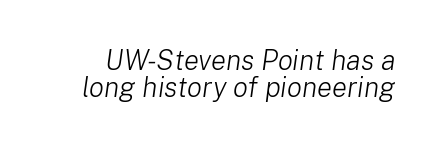
In terms of letterspacing, this is plain default setting. Horizontal bands of white between lines are thin slivers. Rule under the text: the space is simply empty. Do the characters align in a grid? No, the font is proportional. This is oblique type, the kind used for emphasis or titles. Weight: not bold — regular or lighter.
